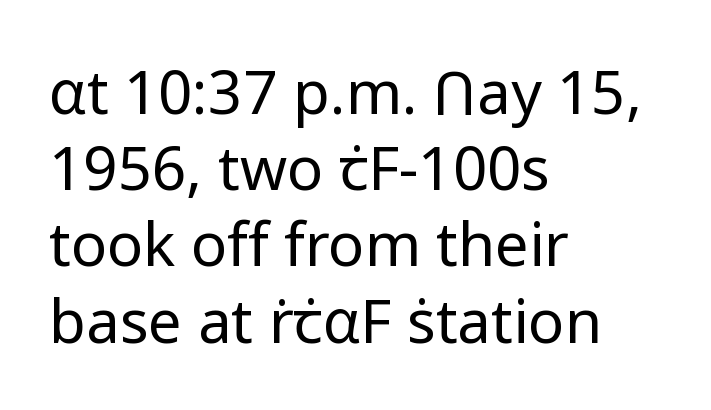
The image shows 60 px regular-weight sans-serif type, upright; set left-aligned, normal line spacing (1.27x), normal letter spacing, not underlined; low stroke contrast and a medium x-height.
